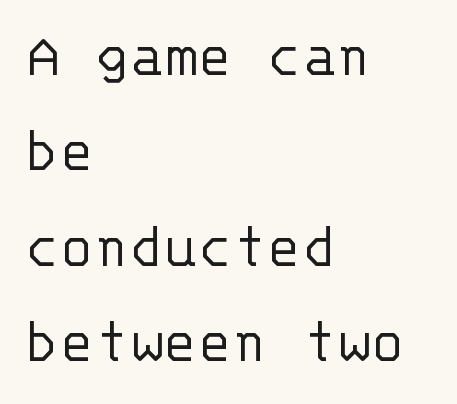
The image shows 64 px light sans-serif type, upright, monospaced; set left-aligned, normal line spacing (1.49x), normal letter spacing, not underlined; low stroke contrast and a large x-height.
